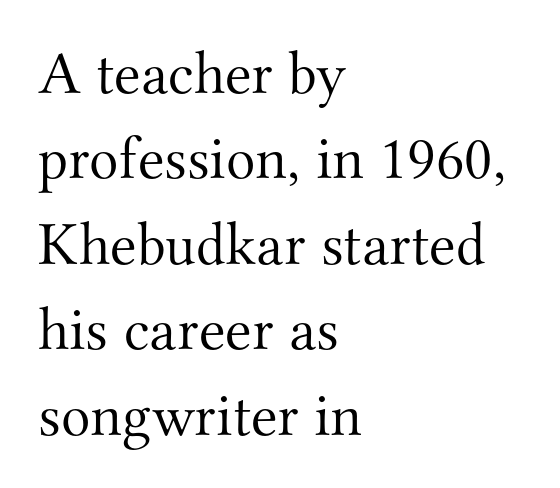
The image shows 61 px light serif type, upright; set left-aligned, normal line spacing (1.4x), normal letter spacing, not underlined; medium stroke contrast and a small x-height.
